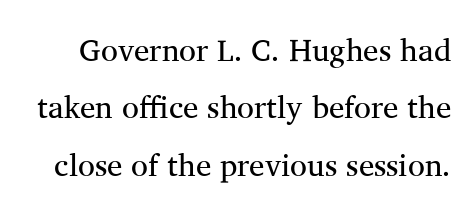
Do the characters align in a grid? No, the font is proportional. These lines keep a tight, regular rhythm from letter to letter. A roman cut, with each character standing at attention. The string is rendered with underlining switched off. The strokes are not fattened; the text isn't bold.
